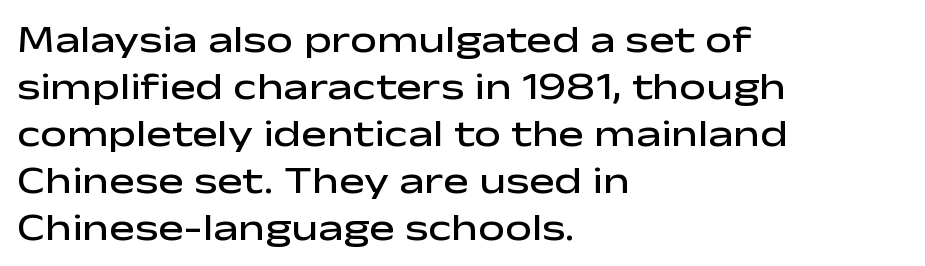
This rendering employs a face without finishing strokes, i.e., a sans-serif. This sample uses plain, unmodified letter spacing. Rule under the text: the space is simply empty. Looks like regular typesetting: each glyph gets only the width it needs. Stems and bowls a touch heavier than normal — semibold.
